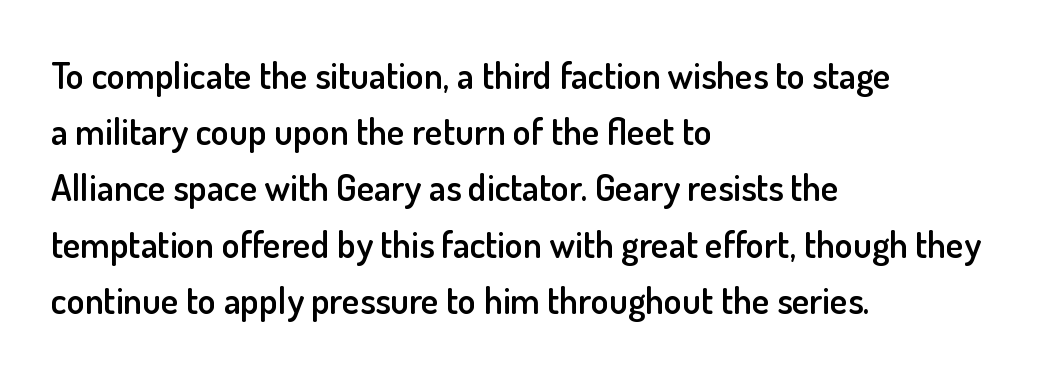
{"serif": "no", "italic": "no", "bold": "semi", "weight": "semibold", "width": "normal", "stroke_contrast": "low", "x_height": "small", "monospaced": "no", "underline": "no", "align": "left", "line_spacing": "normal", "line_spacing_ratio": 1.52, "letter_spacing": "normal", "letter_spacing_em": 0.0, "glyph_px": 37}
